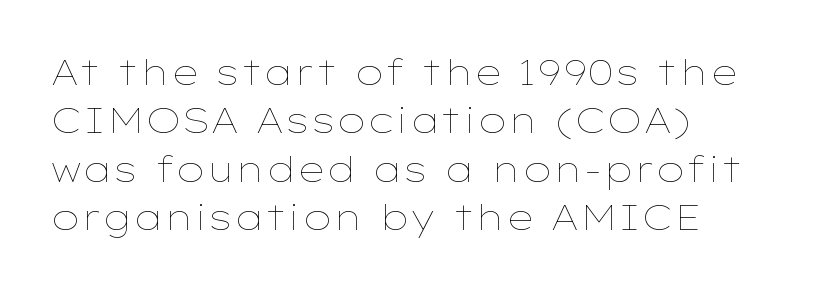
No word sits above an underline. Honestly, the row spacing looks completely unremarkable. The passage is arranged the way most books set body copy — flush left. This is not heavy type; no bold has been used. The specimen reads as upright at a glance. Here the designer chose a conventional face with non-uniform glyph widths.
